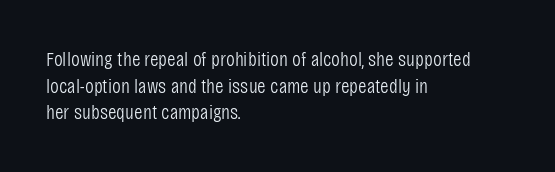
Q: Is the text bold? A: No.
Q: Is the text italic (slanted)? A: No, it is upright.
Q: Is the text underlined? A: No.
Q: How is the paragraph aligned? A: Left-aligned.
Q: Is the spacing between letters normal or unusually wide? A: Normal.
Q: Is the spacing between lines tight, normal or loose? A: Normal.
